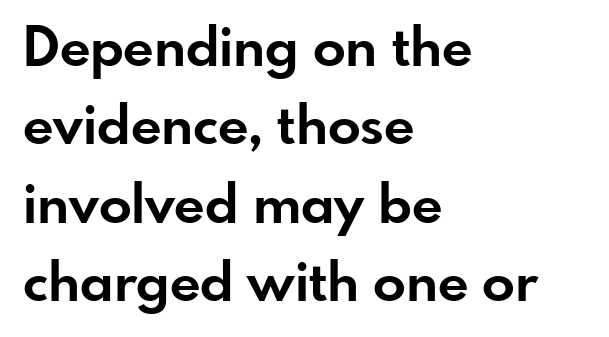
The image shows 54 px bold sans-serif type, upright; set left-aligned, normal line spacing (1.45x), normal letter spacing, not underlined; low stroke contrast and a small x-height.
